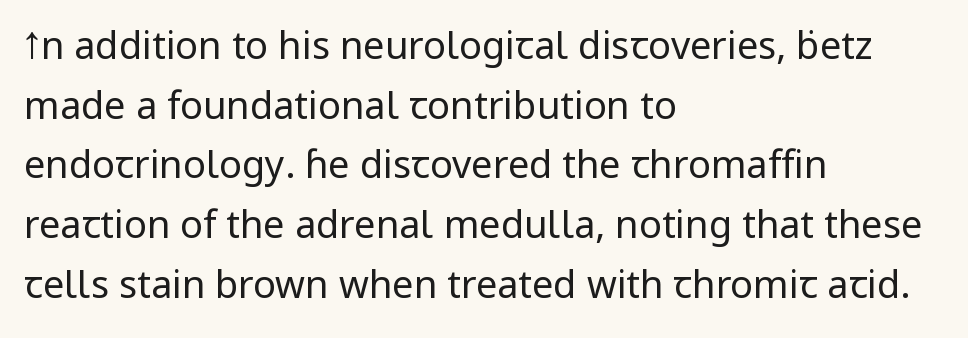
The image shows 38 px regular-weight sans-serif type, upright; set left-aligned, normal line spacing (1.57x), normal letter spacing, not underlined; low stroke contrast and a medium x-height.
